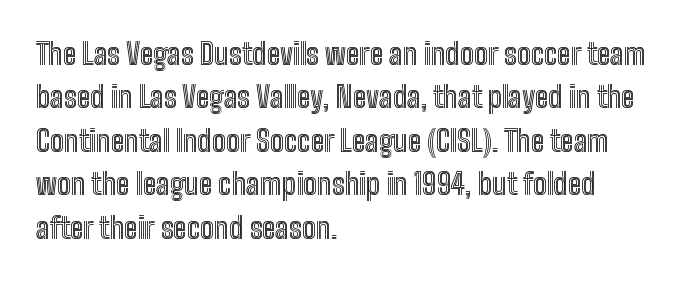
The image shows 29 px condensed type, upright; set left-aligned, normal line spacing (1.5x), normal letter spacing, not underlined; a medium x-height.
